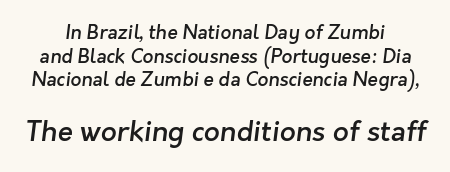
The image shows 28 px semibold sans-serif type; set normal line spacing (1.25x), normal letter spacing, not underlined; the second (bottom) block is 1.47x larger; low stroke contrast and a medium x-height.
